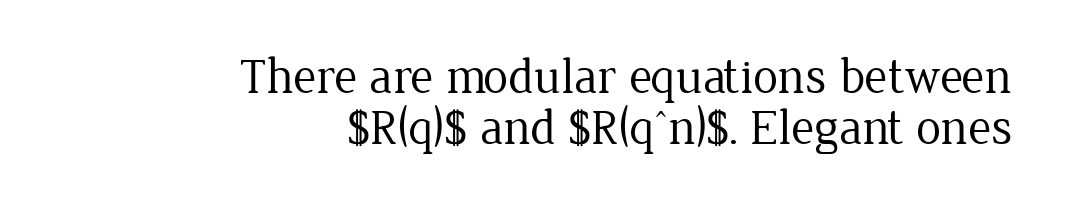
The image shows 50 px regular-weight serif type, upright; set right-aligned, tight line spacing (1.03x), normal letter spacing, not underlined; low stroke contrast and a medium x-height.
